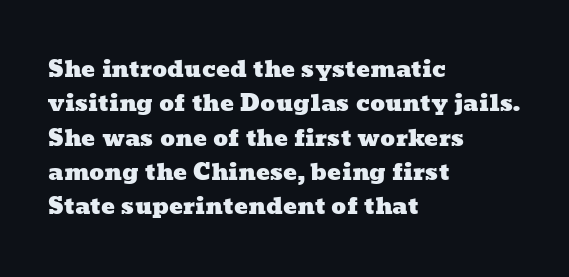
The face used here is rendered with its standard letterfit. Is there much room between lines? A standard amount, neither cramped nor airy. The glyphs are unaccompanied by any horizontal stroke below them. Typeset ragged right — the left edge is the straight one.
